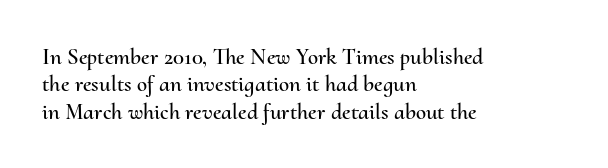
Q: Is the text italic (slanted)? A: No, it is upright.
Q: Is the text underlined? A: No.
Q: How is the paragraph aligned? A: Left-aligned.
Q: Is the spacing between letters normal or unusually wide? A: Normal.
